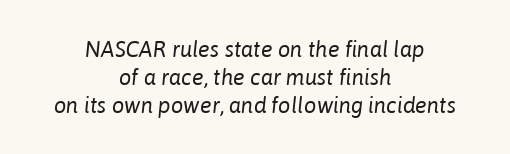
{"italic": "yes", "lean": "right", "slant_degrees": 6, "bold": "no", "underline": "no", "align": "center", "line_spacing": "normal", "line_spacing_ratio": 1.28, "letter_spacing": "normal", "letter_spacing_em": 0.0, "glyph_px": 22}
